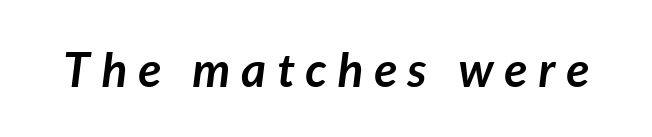
Q: Is the text bold? A: Yes.
Q: Is the text italic (slanted)? A: Yes, it leans right by about 7 degrees.
Q: Is the text underlined? A: No.
Q: Is the spacing between letters normal or unusually wide? A: Unusually wide.
Q: Width (condensed, normal, or wide)? A: Normal.
Q: Stroke contrast? A: Low.
Q: x-height? A: Medium.
Q: Monospaced? A: No.
